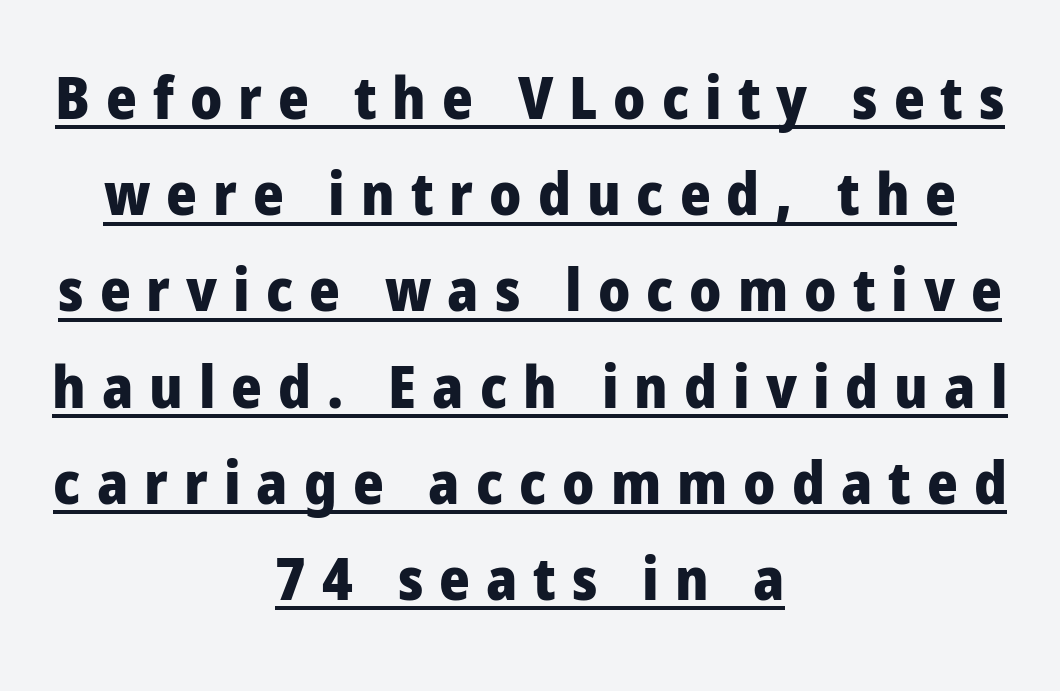
Is there much room between lines? A standard amount, neither cramped nor airy. Grotesque or geometric, the face here clearly has no serifs. Like a heading marked for emphasis, these lines bear an underscore. A dark, heavy texture on the line: the type is bold. Nope, not italic — everything's standing straight. Leftover space on each line is divided equally before and after the words.
